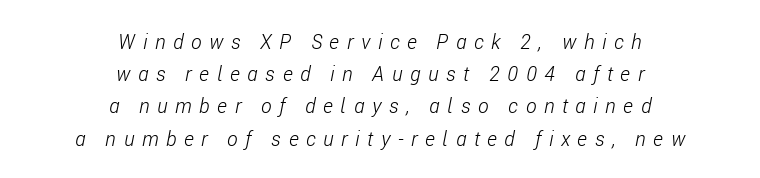
The image shows 20 px text type, italic (leaning right); set centered, normal line spacing (1.61x), unusually wide letter spacing (+0.38 em), not underlined.
